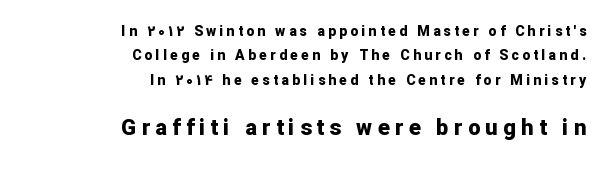
How heavy is the stroke? Heavy — this is a bold. When letters stand straight like this, we call the style roman or upright. Observe the wide spacing: letters keep a clear distance from each other. Two sizes are in play, and the larger belongs to the second block. Descenders hang freely into open space. All the whitespace from short lines collects on the left.
